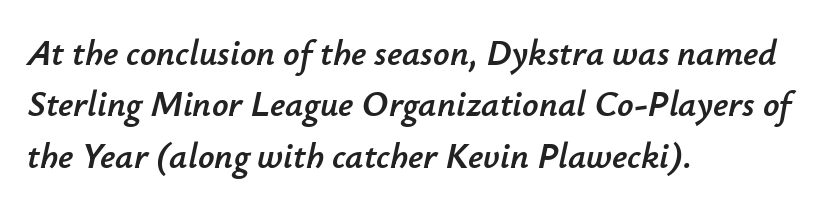
Q: Is the text italic (slanted)? A: Yes, it leans right by about 12 degrees.
Q: Is the text underlined? A: No.
Q: How is the paragraph aligned? A: Left-aligned.
Q: Is the spacing between letters normal or unusually wide? A: Normal.
Q: Is the spacing between lines tight, normal or loose? A: Normal.
Q: Width (condensed, normal, or wide)? A: Normal.
Q: Stroke contrast? A: Low.
Q: x-height? A: Small.
Q: Monospaced? A: No.
